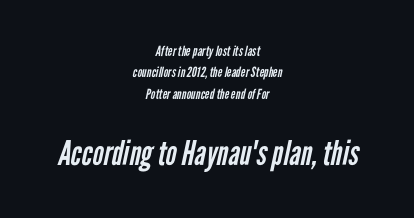
The image shows 34 px regular-weight, condensed sans-serif type; set centered, normal line spacing (1.52x), normal letter spacing, not underlined; the second (bottom) block is 2.43x larger; low stroke contrast and a medium x-height.
